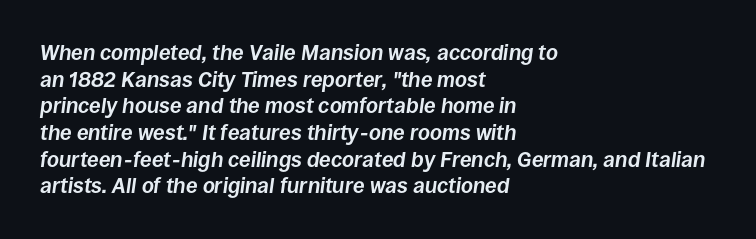
Q: Is the text bold? A: Yes.
Q: Is the text italic (slanted)? A: Yes, it leans right by about 8 degrees.
Q: Is the text underlined? A: No.
Q: How is the paragraph aligned? A: Left-aligned.
Q: Is the spacing between letters normal or unusually wide? A: Normal.
Q: Is the spacing between lines tight, normal or loose? A: Normal.
